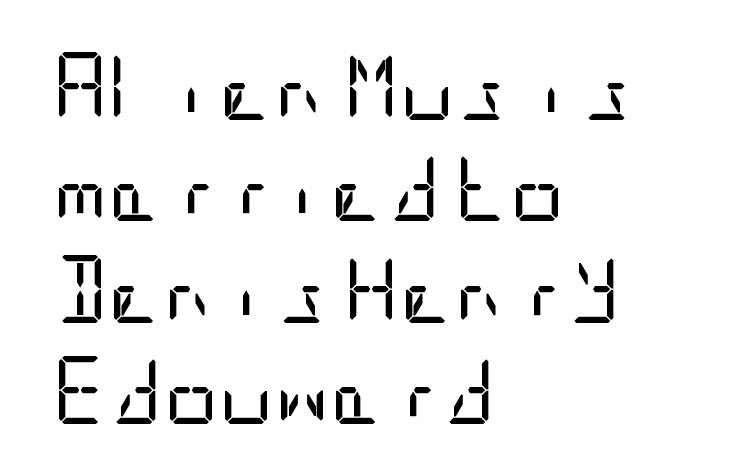
Q: Is the text bold? A: No.
Q: Is the text italic (slanted)? A: No, it is upright.
Q: Is the typeface a serif or a sans-serif typeface? A: Sans-serif.
Q: Is the text underlined? A: No.
Q: How is the paragraph aligned? A: Left-aligned.
Q: Is the spacing between letters normal or unusually wide? A: Normal.
Q: Is the spacing between lines tight, normal or loose? A: Normal.
Q: Width (condensed, normal, or wide)? A: Condensed.
Q: Stroke contrast? A: Low.
Q: x-height? A: Large.
